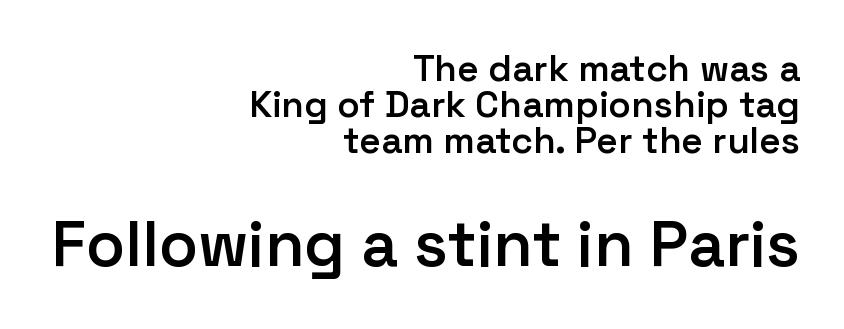
Observe the ordinary spacing: letters are neighbours, not strangers. Proportional: the letters do not fall into vertical columns. The vertical gap from one line to the next is small. It's the straight-up-and-down kind of type. The rendering shows plain stroke endings on the letterforms — a sans-serif design. Decoration check: the copy has no underline.
